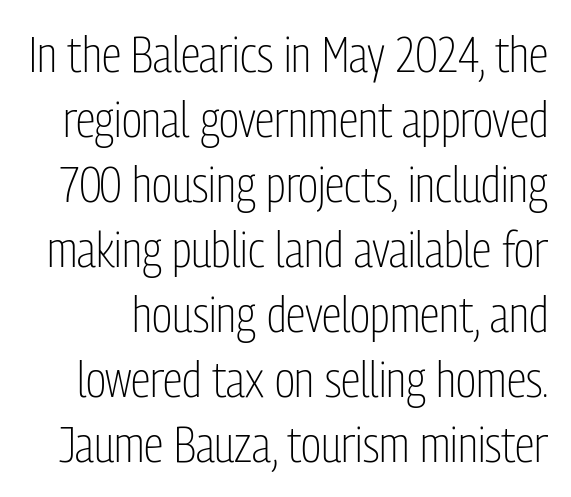
The image shows 50 px light, condensed sans-serif type, upright; set normal line spacing (1.3x), normal letter spacing, not underlined; low stroke contrast and a medium x-height.
